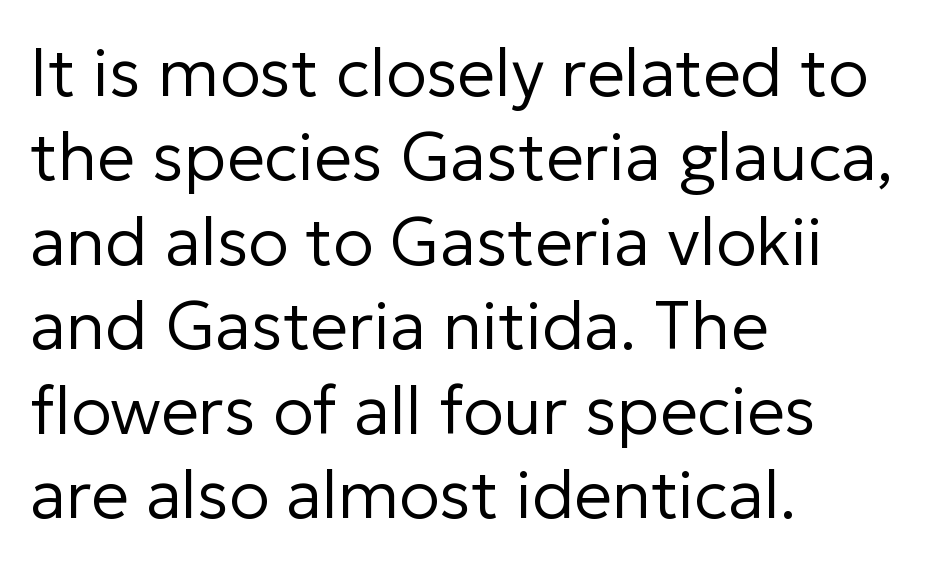
The image shows 67 px regular-weight sans-serif type, upright; set left-aligned, normal line spacing (1.26x), normal letter spacing, not underlined; low stroke contrast and a medium x-height.
